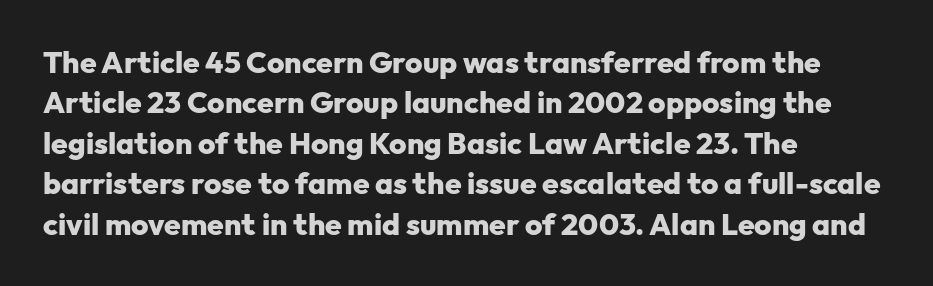
Note: no serifs on the glyphs. Visually the block forms a straight wall on the left and a jagged coastline on the right. Do the characters align in a grid? No, the font is proportional. The strokes are fattened all the way to bold. One glance says typical: line gaps are just what's usual. Rendered with straight, roman letterforms.
